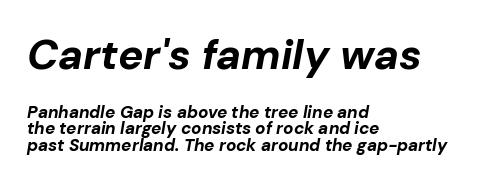
The image shows 42 px bold type, italic (leaning right); set left-aligned, tight line spacing (0.96x), normal letter spacing, not underlined; the first (top) block is 2.47x larger; low stroke contrast and a medium x-height.
